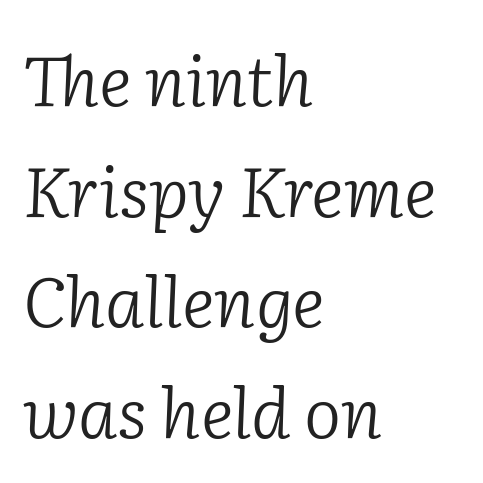
The image shows 70 px light serif type, italic (leaning right); set left-aligned, normal line spacing (1.58x), normal letter spacing, not underlined; low stroke contrast and a medium x-height.
